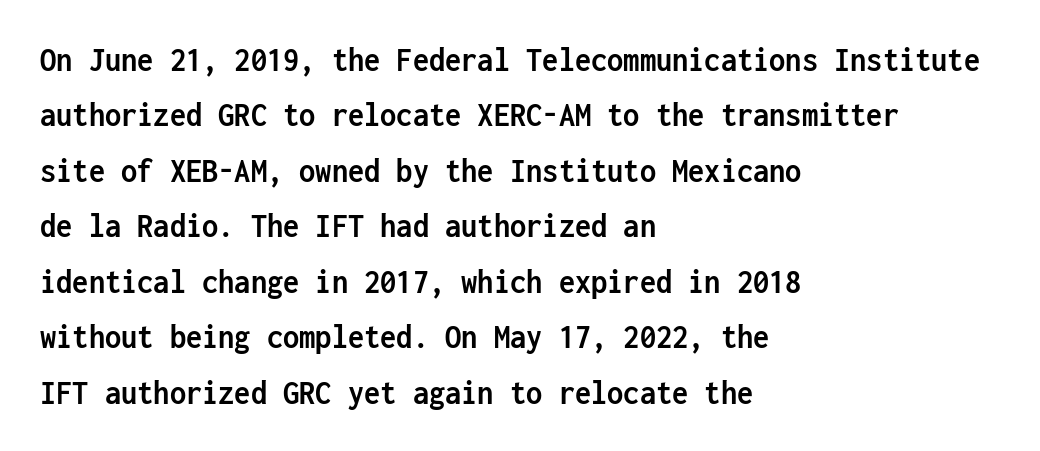
Q: Is the text bold? A: Yes.
Q: Is the text italic (slanted)? A: No, it is upright.
Q: Is the typeface a serif or a sans-serif typeface? A: Sans-serif.
Q: Is the text underlined? A: No.
Q: How is the paragraph aligned? A: Left-aligned.
Q: Is the spacing between letters normal or unusually wide? A: Normal.
Q: Is the spacing between lines tight, normal or loose? A: Normal.
Q: Width (condensed, normal, or wide)? A: Condensed.
Q: Stroke contrast? A: Low.
Q: x-height? A: Medium.
Q: Monospaced? A: Yes.
